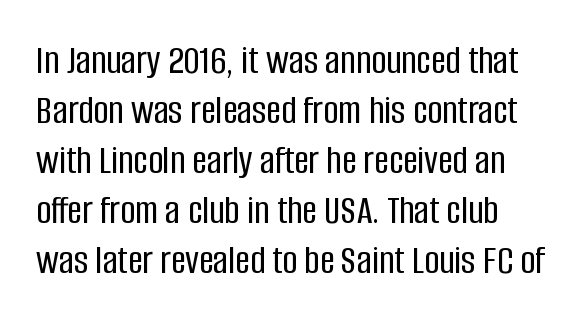
{"serif": "no", "italic": "no", "width": "condensed", "stroke_contrast": "low", "x_height": "large", "monospaced": "no", "underline": "no", "align": "left", "line_spacing_ratio": 1.22, "letter_spacing": "normal", "letter_spacing_em": 0.0, "glyph_px": 41}
